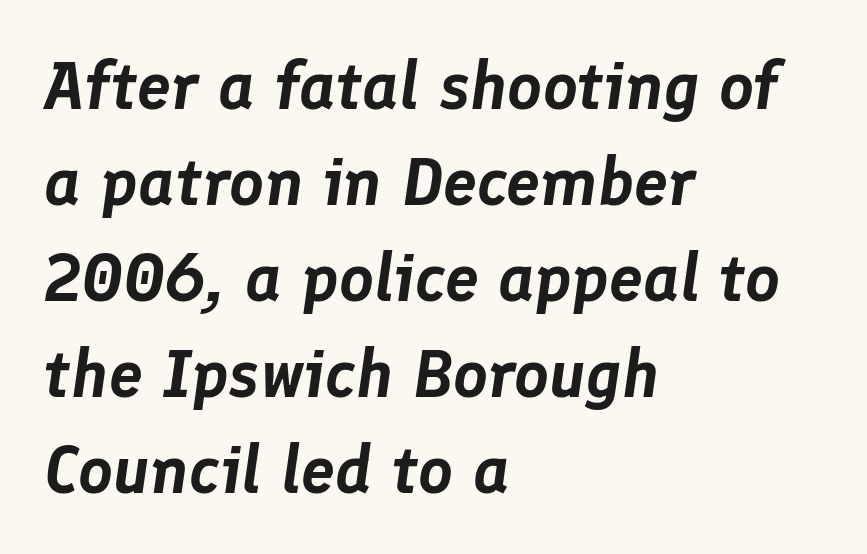
The image shows 68 px text type, italic (leaning right); set left-aligned, normal line spacing (1.41x), normal letter spacing, not underlined; low stroke contrast and a medium x-height.
